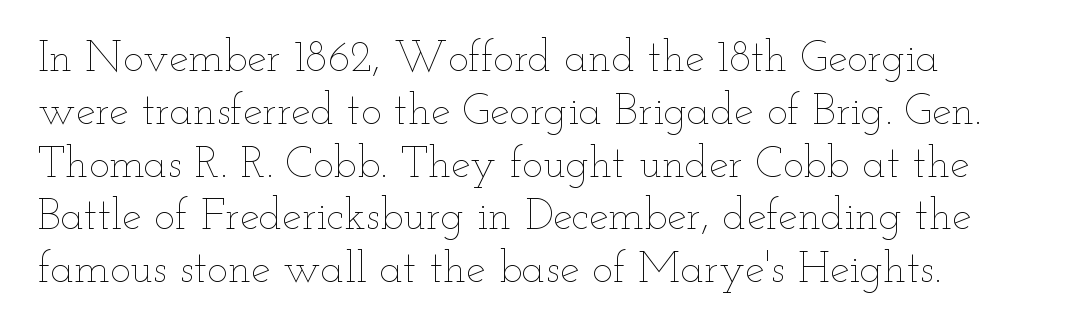
{"italic": "no", "bold": "no", "weight": "thin", "width": "wide", "stroke_contrast": "low", "x_height": "small", "monospaced": "no", "underline": "no", "align": "left", "line_spacing_ratio": 1.2, "letter_spacing": "normal", "letter_spacing_em": 0.0, "glyph_px": 44}
